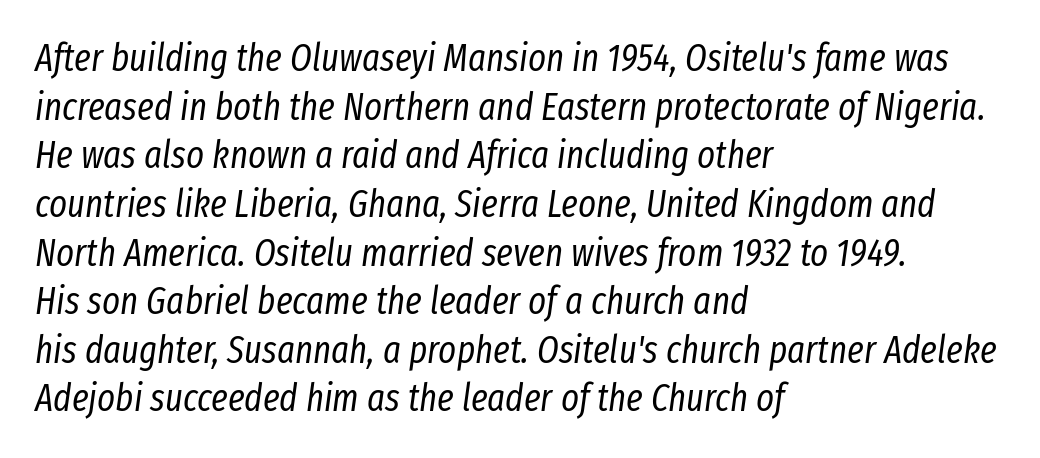
The face used here has a pronounced slope to its letters. The passage shown is not underscored anywhere. Spacing between characters is what you'd get straight out of the box. The letters advance in unequal steps, a hallmark of proportional type. These lines sit exactly where default settings would place them. Think standard paragraph weight, or any step lighter than that.
